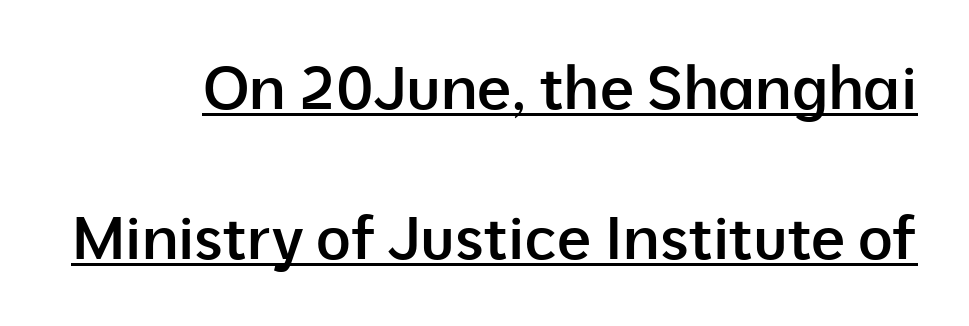
Q: Is the text bold? A: Semi-bold.
Q: Is the text italic (slanted)? A: No, it is upright.
Q: Is the typeface a serif or a sans-serif typeface? A: Sans-serif.
Q: Is the text underlined? A: Yes.
Q: Is the spacing between letters normal or unusually wide? A: Normal.
Q: Is the spacing between lines tight, normal or loose? A: Loose.
Q: Width (condensed, normal, or wide)? A: Normal.
Q: Stroke contrast? A: Low.
Q: x-height? A: Medium.
Q: Monospaced? A: No.
